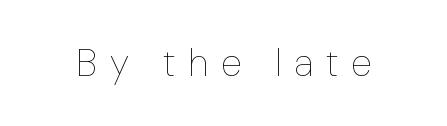
{"italic": "no", "bold": "no", "weight": "thin", "width": "normal", "stroke_contrast": "low", "x_height": "medium", "monospaced": "no", "underline": "no", "letter_spacing": "wide", "letter_spacing_em": 0.34, "glyph_px": 38}
